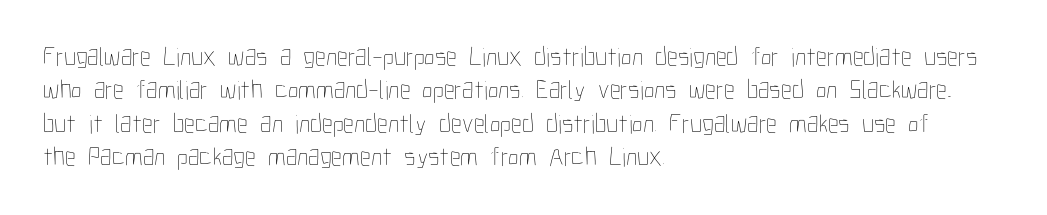
No letter is thick-stroked: the sample isn't bold. This rendering leaves character spacing at its baseline value. A bare baseline throughout the passage. Line beginnings align vertically; line endings do not. This sample uses an upright cut, with every glyph sitting square on the baseline.
